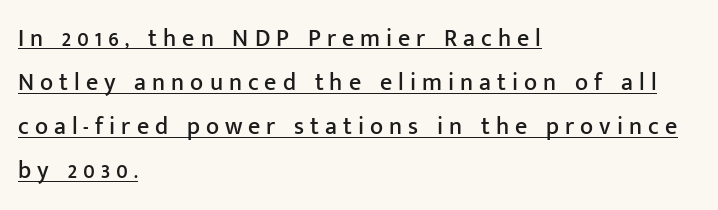
The image shows 24 px text type, upright; set left-aligned, line spacing 1.84x, unusually wide letter spacing (+0.25 em), underlined.
